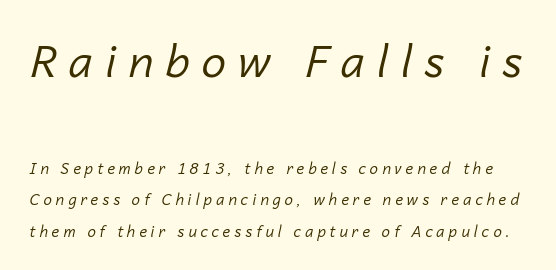
{"italic": "yes", "lean": "right", "slant_degrees": 14, "bold": "no", "weight": "regular", "width": "normal", "stroke_contrast": "low", "x_height": "medium", "monospaced": "no", "underline": "no", "line_spacing": "loose", "line_spacing_ratio": 2.1, "letter_spacing": "wide", "letter_spacing_em": 0.27, "larger_block": "first", "size_ratio": 2.93, "glyph_px": 44}
